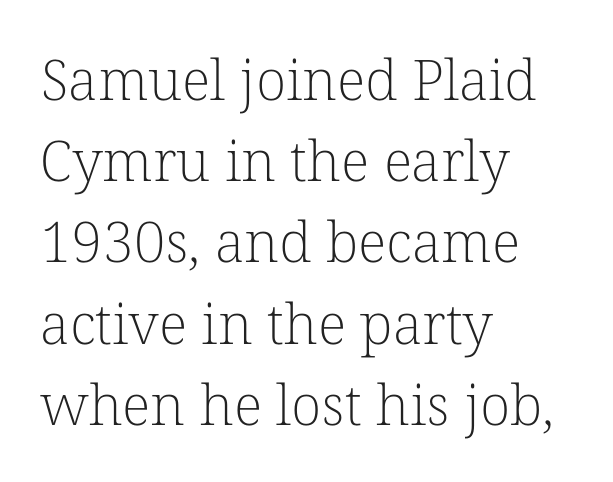
The image shows 56 px light serif type, upright; set left-aligned, normal line spacing (1.45x), normal letter spacing, not underlined; low stroke contrast and a medium x-height.
